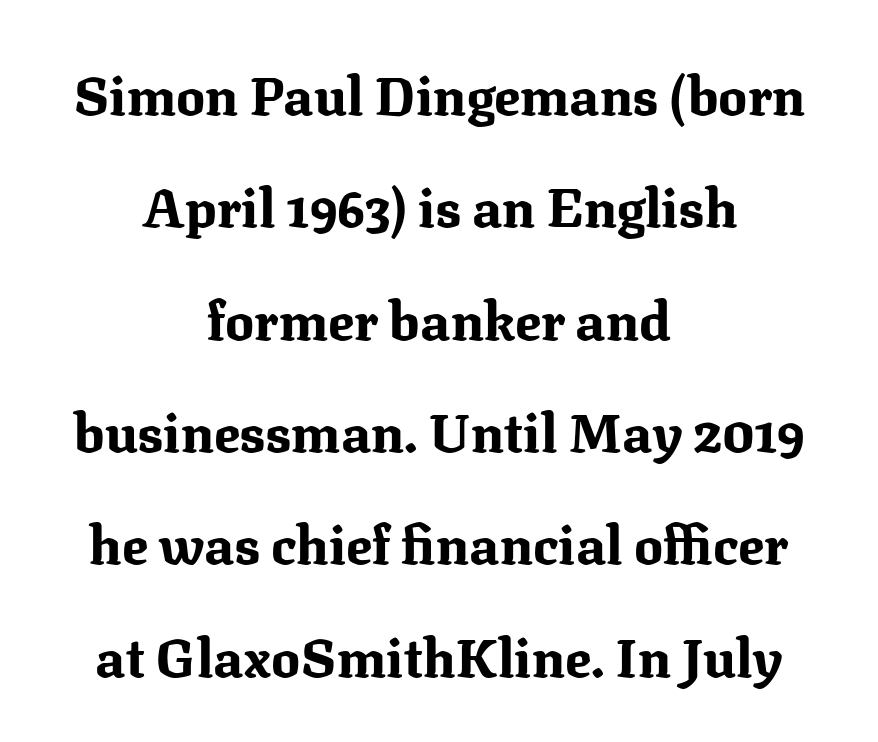
The image shows 54 px bold serif type, upright; set centered, loose line spacing (2.08x), normal letter spacing, not underlined; medium stroke contrast and a medium x-height.
